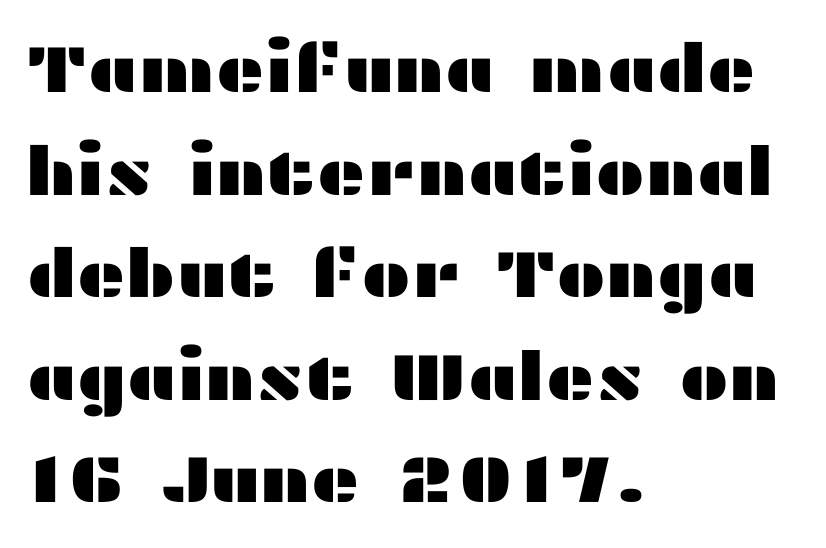
The image shows 67 px wide sans-serif type, upright; set left-aligned, normal line spacing (1.53x), normal letter spacing, not underlined; medium stroke contrast and a medium x-height.
